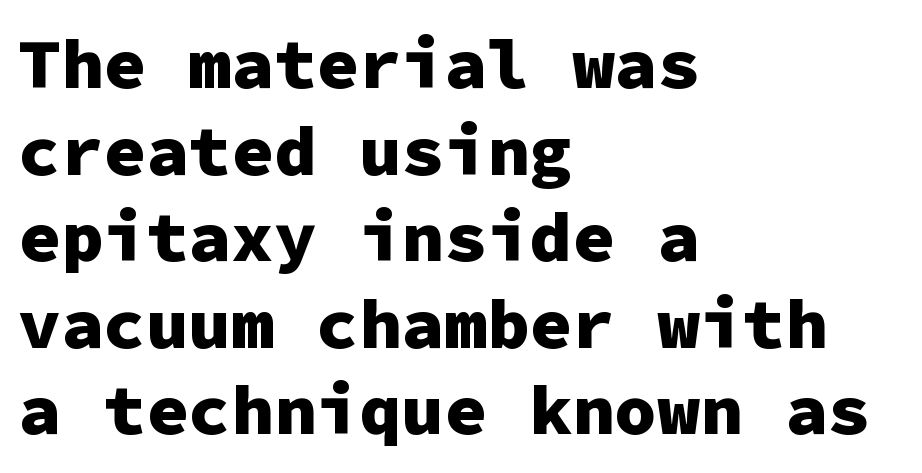
Q: Is the text bold? A: Yes.
Q: Is the text italic (slanted)? A: No, it is upright.
Q: Is the typeface a serif or a sans-serif typeface? A: Sans-serif.
Q: Is the text underlined? A: No.
Q: How is the paragraph aligned? A: Left-aligned.
Q: Is the spacing between letters normal or unusually wide? A: Normal.
Q: Width (condensed, normal, or wide)? A: Normal.
Q: Stroke contrast? A: Low.
Q: x-height? A: Medium.
Q: Monospaced? A: Yes.
